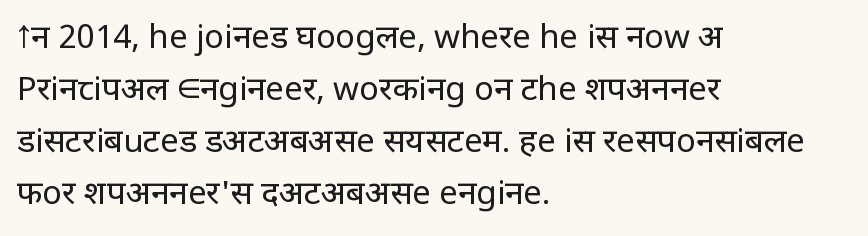
Q: Is the text bold? A: No.
Q: Is the text italic (slanted)? A: No, it is upright.
Q: Is the typeface a serif or a sans-serif typeface? A: Sans-serif.
Q: Is the text underlined? A: No.
Q: How is the paragraph aligned? A: Left-aligned.
Q: Is the spacing between letters normal or unusually wide? A: Normal.
Q: Is the spacing between lines tight, normal or loose? A: Normal.
Q: Width (condensed, normal, or wide)? A: Normal.
Q: Stroke contrast? A: Low.
Q: x-height? A: Large.
Q: Monospaced? A: No.
